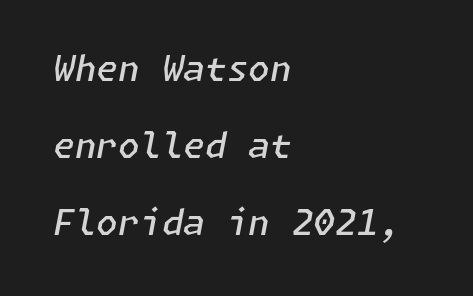
The image shows 35 px semibold type, italic (leaning right); set left-aligned, loose line spacing (2.2x), normal letter spacing, not underlined; low stroke contrast and a medium x-height.
